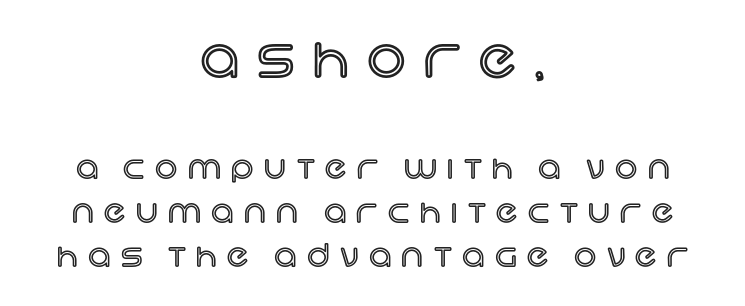
Descenders are the only things crossing below the line. This block has exactly the height ordinary leading produces. Inter-character spacing is expanded well beyond the font's built-in metrics. The letters advance in unequal steps, a hallmark of proportional type. The typography opts for an upright posture over an oblique one. This layout puts the oversized block above and the modest block below.
